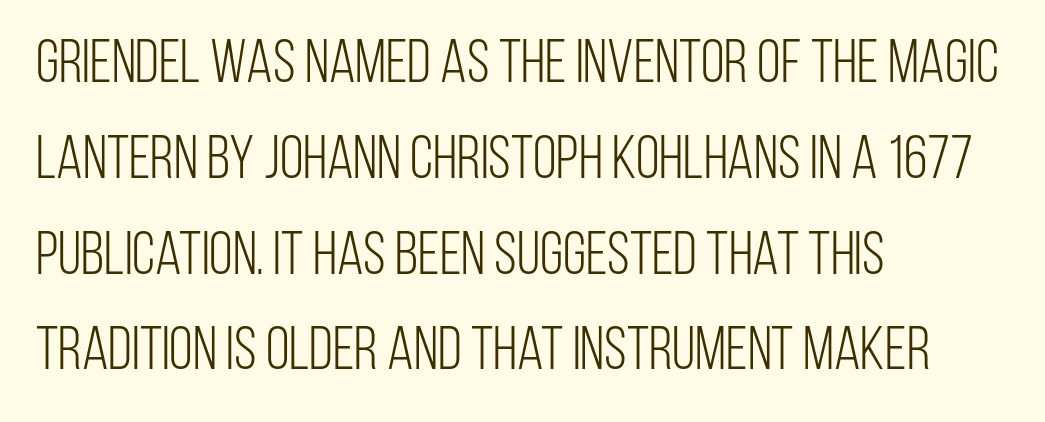
No italicization has been applied; the sample stays upright. Heft: none added — not bold. The typeface chosen for these lines omits serifs. A bare baseline throughout the passage.
